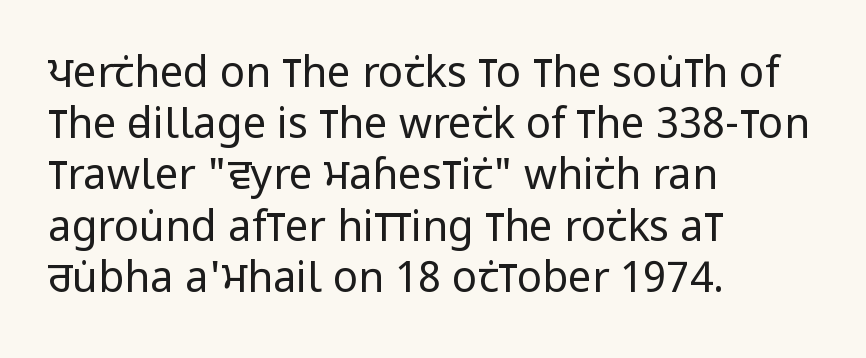
{"serif": "no", "italic": "no", "bold": "no", "weight": "regular", "width": "condensed", "stroke_contrast": "low", "x_height": "large", "monospaced": "no", "underline": "no", "align": "left", "line_spacing_ratio": 1.22, "letter_spacing": "normal", "letter_spacing_em": 0.0, "glyph_px": 42}
